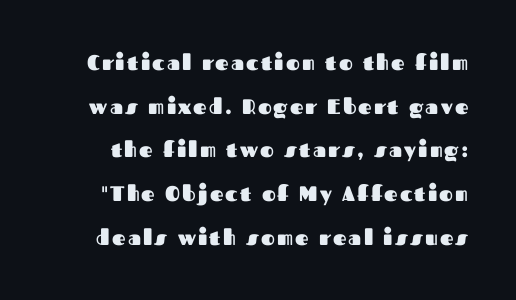
The image shows 21 px bold type, upright; set loose line spacing (2.08x), not underlined.
